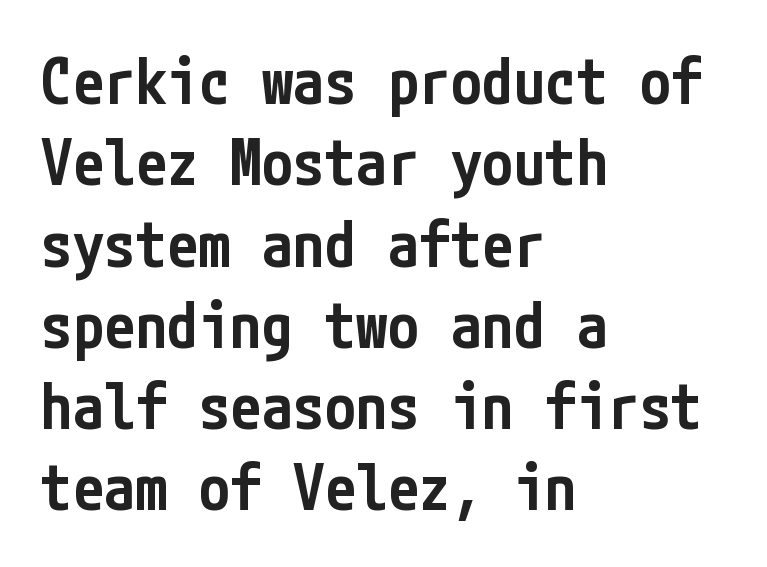
{"serif": "no", "italic": "no", "bold": "semi", "weight": "semibold", "width": "condensed", "stroke_contrast": "low", "x_height": "medium", "underline": "no", "align": "left", "line_spacing": "normal", "line_spacing_ratio": 1.29, "letter_spacing": "normal", "letter_spacing_em": 0.0, "glyph_px": 63}
